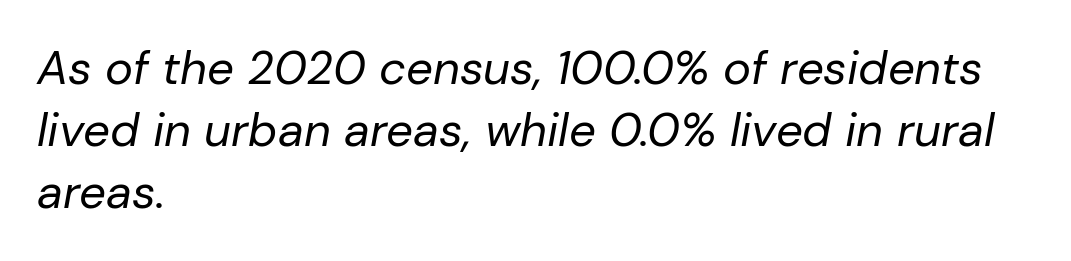
Q: Is the text bold? A: No.
Q: Is the text italic (slanted)? A: Yes, it leans right by about 10 degrees.
Q: Is the text underlined? A: No.
Q: How is the paragraph aligned? A: Left-aligned.
Q: Is the spacing between letters normal or unusually wide? A: Normal.
Q: Is the spacing between lines tight, normal or loose? A: Normal.
Q: Width (condensed, normal, or wide)? A: Normal.
Q: Stroke contrast? A: Low.
Q: x-height? A: Medium.
Q: Monospaced? A: No.
